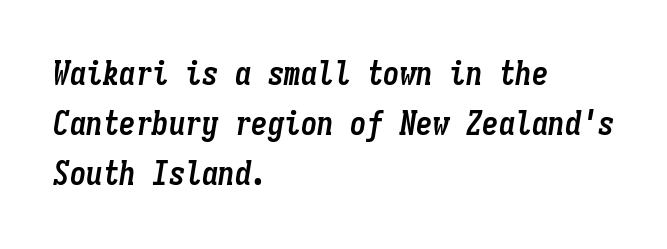
Q: Is the text bold? A: Yes.
Q: Is the text italic (slanted)? A: Yes, it leans right by about 9 degrees.
Q: Is the text underlined? A: No.
Q: How is the paragraph aligned? A: Left-aligned.
Q: Is the spacing between letters normal or unusually wide? A: Normal.
Q: Is the spacing between lines tight, normal or loose? A: Normal.
Q: Width (condensed, normal, or wide)? A: Condensed.
Q: Stroke contrast? A: Low.
Q: x-height? A: Medium.
Q: Monospaced? A: Yes.
